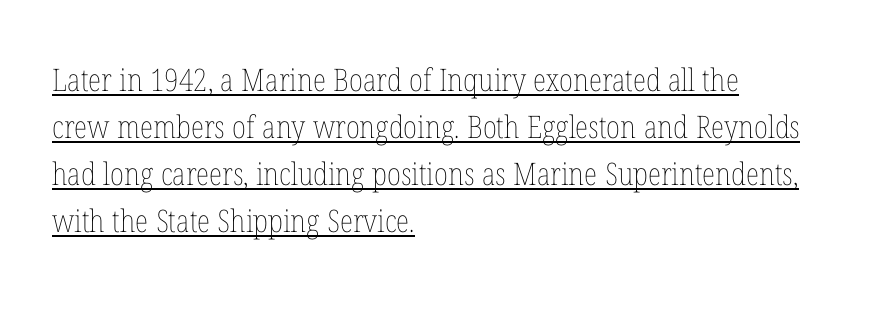
The image shows 31 px thin, condensed type, upright; set left-aligned, normal line spacing (1.52x), normal letter spacing, underlined; low stroke contrast and a medium x-height.
